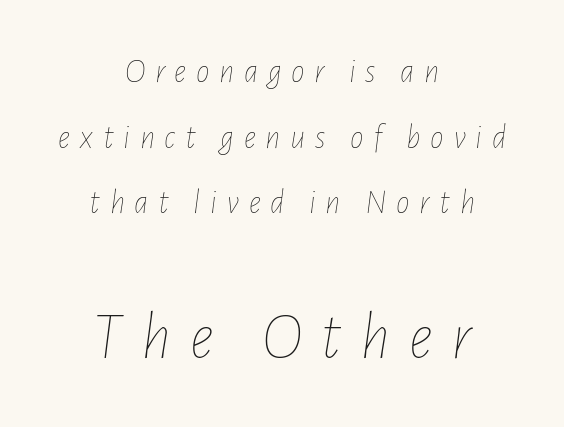
{"italic": "yes", "lean": "right", "slant_degrees": 7, "bold": "no", "weight": "thin", "width": "condensed", "stroke_contrast": "low", "x_height": "medium", "monospaced": "no", "underline": "no", "align": "center", "line_spacing": "loose", "line_spacing_ratio": 1.93, "letter_spacing": "wide", "letter_spacing_em": 0.28, "larger_block": "second", "size_ratio": 1.97, "glyph_px": 67}
